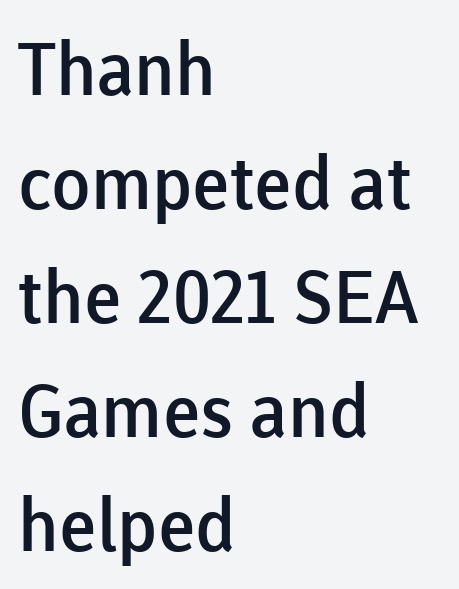
{"serif": "no", "italic": "no", "bold": "semi", "weight": "semibold", "width": "normal", "stroke_contrast": "low", "x_height": "medium", "monospaced": "no", "underline": "no", "align": "left", "line_spacing": "normal", "line_spacing_ratio": 1.56, "letter_spacing": "normal", "letter_spacing_em": 0.0, "glyph_px": 73}
